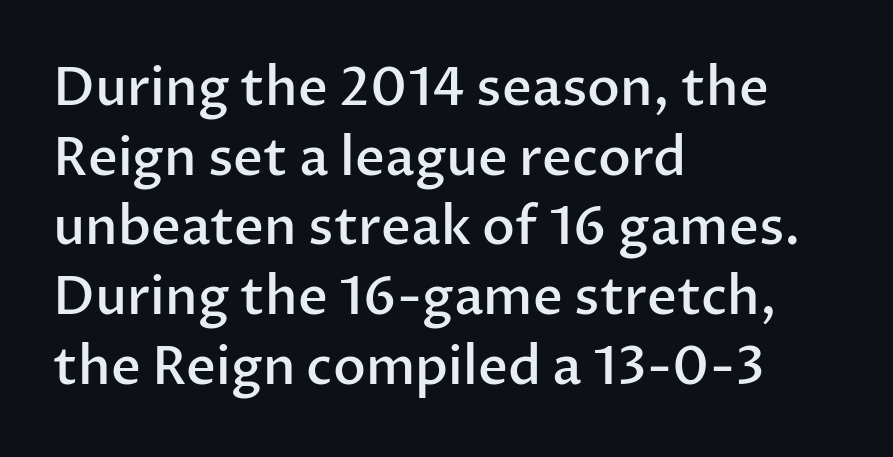
Q: Is the text bold? A: Semi-bold.
Q: Is the text italic (slanted)? A: No, it is upright.
Q: Is the typeface a serif or a sans-serif typeface? A: Sans-serif.
Q: Is the text underlined? A: No.
Q: How is the paragraph aligned? A: Left-aligned.
Q: Is the spacing between letters normal or unusually wide? A: Normal.
Q: Is the spacing between lines tight, normal or loose? A: Normal.
Q: Width (condensed, normal, or wide)? A: Normal.
Q: Stroke contrast? A: Low.
Q: x-height? A: Medium.
Q: Monospaced? A: No.
